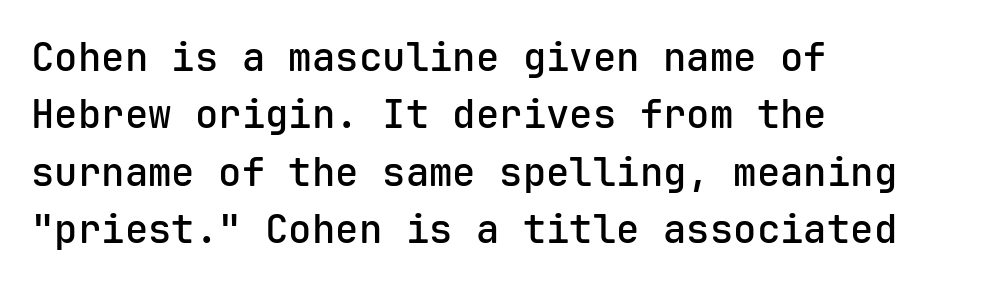
{"serif": "no", "italic": "no", "bold": "semi", "weight": "semibold", "width": "normal", "stroke_contrast": "low", "x_height": "medium", "monospaced": "yes", "underline": "no", "align": "left", "line_spacing": "normal", "line_spacing_ratio": 1.47, "letter_spacing": "normal", "letter_spacing_em": 0.0, "glyph_px": 39}
